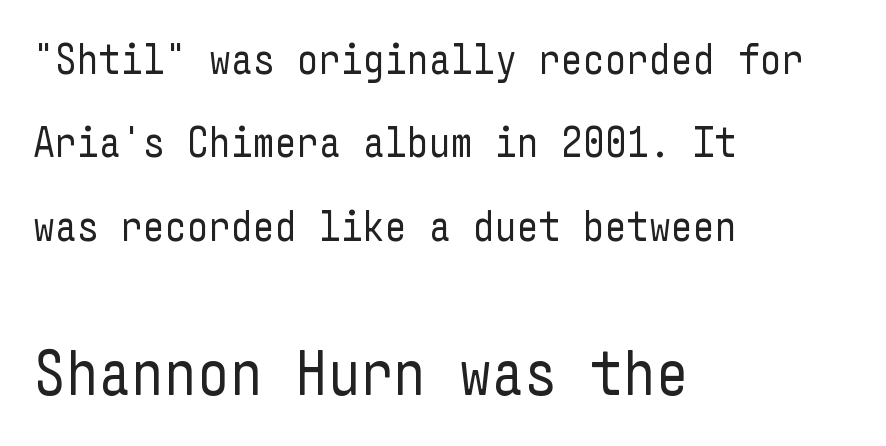
Characters follow at the spacing the type designer built in. Which chunk is bigger? The second one — the bottom block dwarfs the top. Heft: none added — not bold. Any mark beneath the type? The region is blank. Designer's note — italics off, roman on. Unlike a traditional serif, this face leaves its strokes unadorned.
